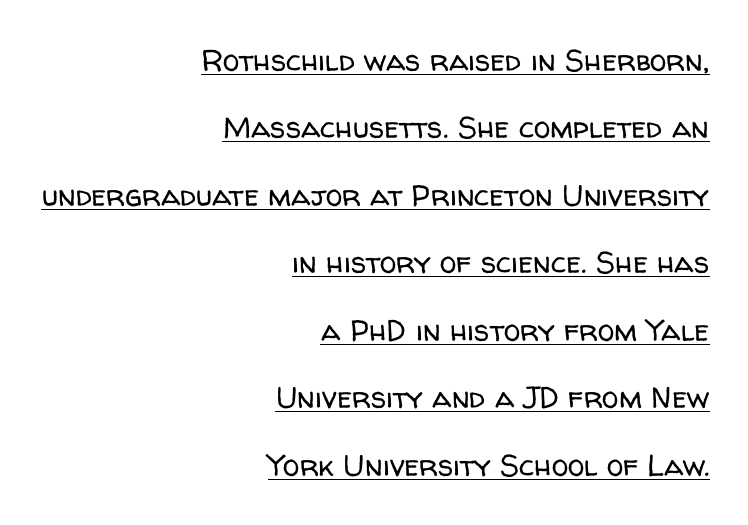
{"serif": "no", "italic": "no", "bold": "no", "weight": "regular", "width": "normal", "stroke_contrast": "low", "x_height": "medium", "monospaced": "no", "underline": "yes", "align": "right", "line_spacing": "loose", "line_spacing_ratio": 2.25, "letter_spacing": "normal", "letter_spacing_em": 0.0, "glyph_px": 30}
